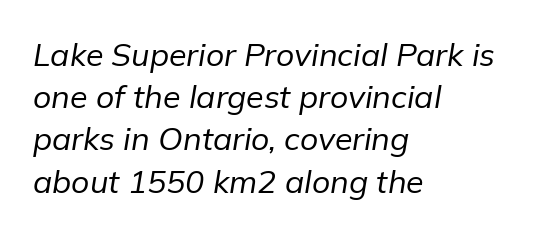
The image shows 32 px regular-weight type, italic (leaning right); set left-aligned, normal line spacing (1.32x), normal letter spacing, not underlined; low stroke contrast and a medium x-height.
